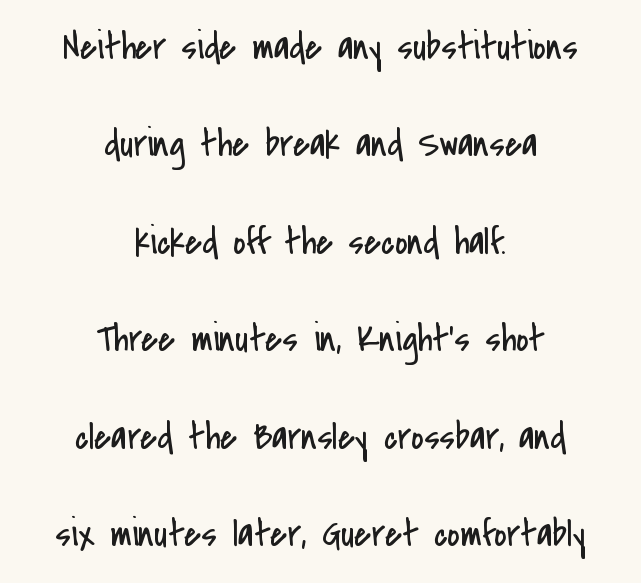
{"serif": "no", "italic": "no", "bold": "no", "weight": "regular", "width": "condensed", "stroke_contrast": "low", "x_height": "small", "monospaced": "no", "underline": "no", "align": "center", "line_spacing": "loose", "line_spacing_ratio": 2.5, "letter_spacing": "normal", "letter_spacing_em": 0.0, "glyph_px": 39}
